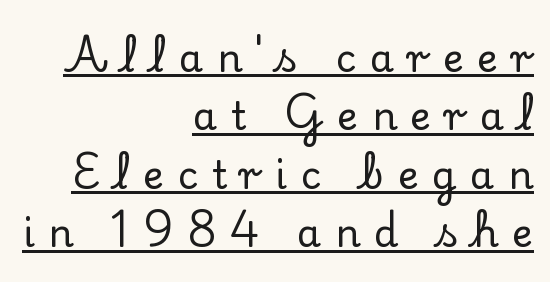
Q: Is the text italic (slanted)? A: No, it is upright.
Q: Is the typeface a serif or a sans-serif typeface? A: Serif.
Q: Is the text underlined? A: Yes.
Q: How is the paragraph aligned? A: Right-aligned.
Q: Is the spacing between letters normal or unusually wide? A: Unusually wide.
Q: Is the spacing between lines tight, normal or loose? A: Normal.
Q: Width (condensed, normal, or wide)? A: Normal.
Q: Stroke contrast? A: Low.
Q: x-height? A: Small.
Q: Monospaced? A: No.
